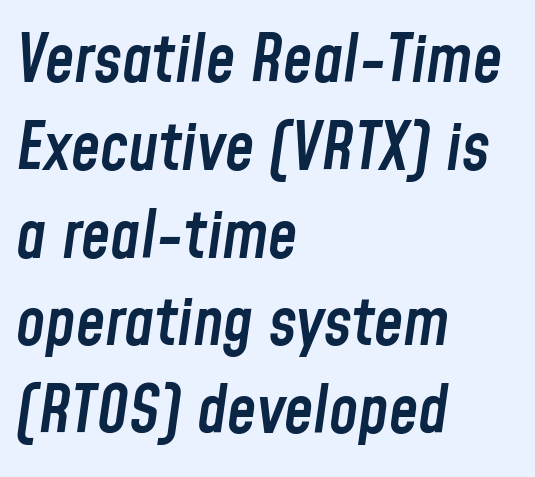
The image shows 66 px semibold, condensed type, italic (leaning right); set left-aligned, normal line spacing (1.33x), normal letter spacing, not underlined; low stroke contrast and a medium x-height.
